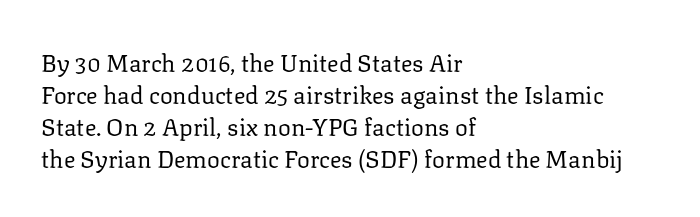
Q: Is the text bold? A: No.
Q: Is the text italic (slanted)? A: No, it is upright.
Q: Is the text underlined? A: No.
Q: How is the paragraph aligned? A: Left-aligned.
Q: Is the spacing between letters normal or unusually wide? A: Normal.
Q: Is the spacing between lines tight, normal or loose? A: Normal.
